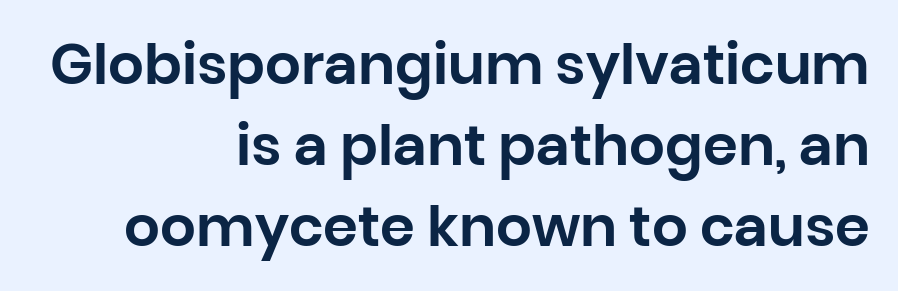
Q: Is the text italic (slanted)? A: No, it is upright.
Q: Is the typeface a serif or a sans-serif typeface? A: Sans-serif.
Q: Is the text underlined? A: No.
Q: How is the paragraph aligned? A: Right-aligned.
Q: Is the spacing between letters normal or unusually wide? A: Normal.
Q: Is the spacing between lines tight, normal or loose? A: Normal.
Q: Width (condensed, normal, or wide)? A: Normal.
Q: Stroke contrast? A: Low.
Q: x-height? A: Large.
Q: Monospaced? A: No.
